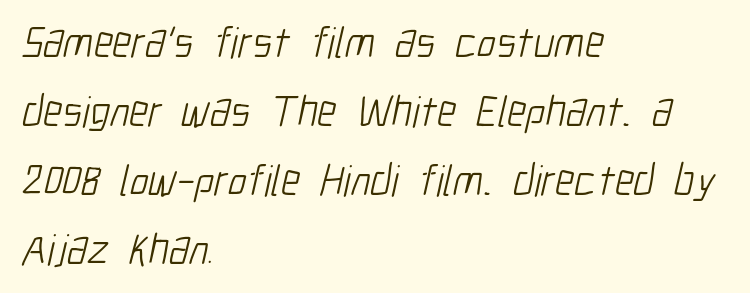
Any mark beneath the type? The region is blank. Bold? No — there's no thickening of the strokes. The gaps between neighbouring characters are ordinary and unremarkable. Spacing verdict: proportional, widths tailored to each character.
